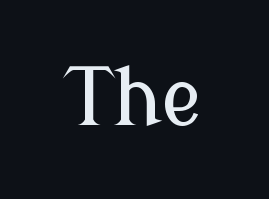
The image shows 79 px serif type, upright; set normal letter spacing, not underlined; low stroke contrast and a medium x-height.
